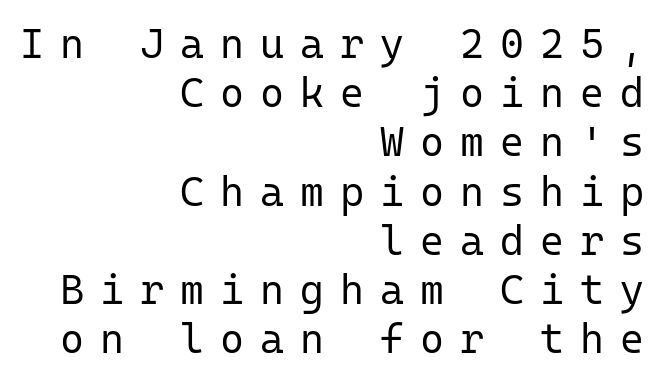
{"serif": "no", "italic": "no", "bold": "no", "weight": "regular", "width": "normal", "stroke_contrast": "low", "x_height": "medium", "monospaced": "yes", "underline": "no", "align": "right", "line_spacing_ratio": 1.2, "letter_spacing": "wide", "letter_spacing_em": 0.39, "glyph_px": 41}
